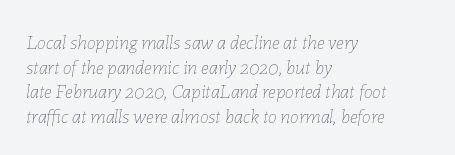
Unmarked baselines from the first word to the last. The paragraph has a hard left edge and a soft right edge. Tracking here is standard; glyphs follow each other at the usual distance. Ink coverage per letter is moderate at most. The font's italic variant was chosen for this text.
